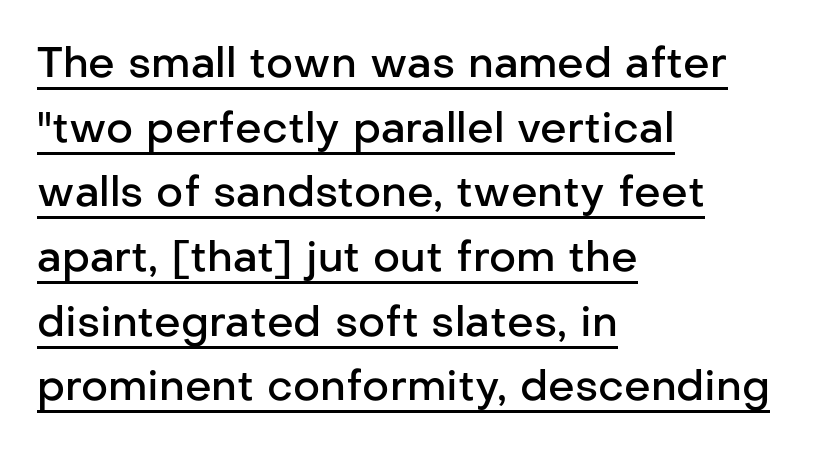
The image shows 42 px semibold sans-serif type, upright; set left-aligned, normal line spacing (1.54x), normal letter spacing, underlined; low stroke contrast and a medium x-height.
